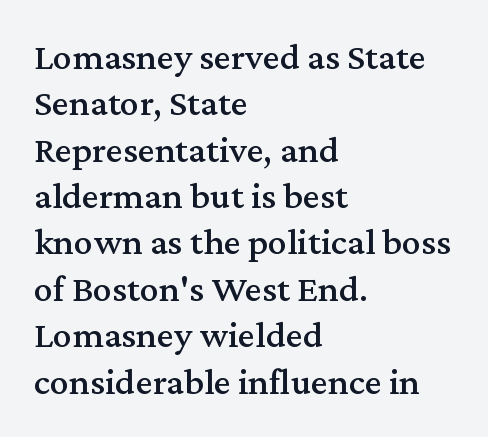
Horizontally, the lines are justified to the leading edge only. Has an underline been added? It has not. Each word holds together tightly as a unit, with standard inter-letter gaps. These lines are rendered in a variable-pitch font.
